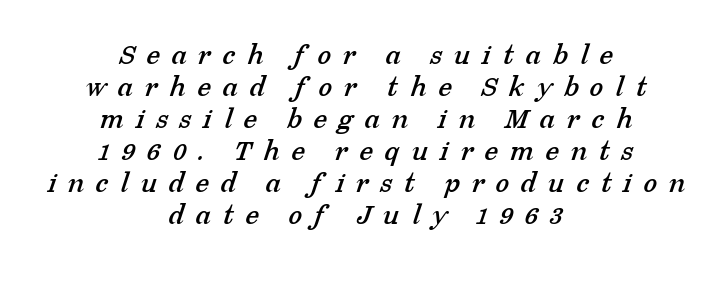
The image shows 31 px serif type; set centered, tight line spacing (1.03x), unusually wide letter spacing (+0.38 em), not underlined; low stroke contrast and a medium x-height.
